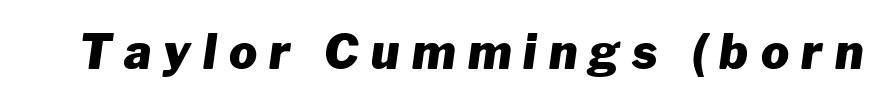
The image shows 47 px heavy type, italic (leaning right); set unusually wide letter spacing (+0.26 em), not underlined; low stroke contrast and a medium x-height.
